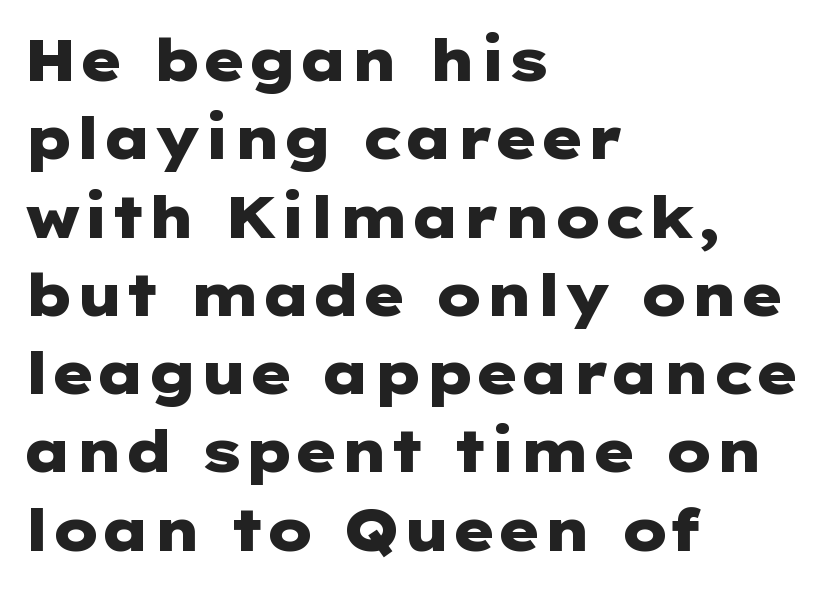
The image shows 58 px heavy, wide sans-serif type, upright; set left-aligned, normal line spacing (1.35x), normal letter spacing, not underlined; low stroke contrast and a medium x-height.
